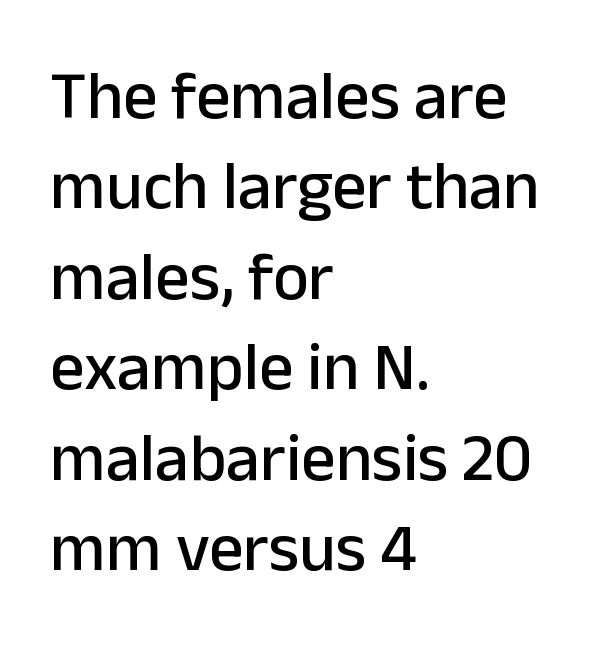
If you drew a ruler down the left edge, every line would touch it. Does the leading feel generous? No, just average. Is this a fixed-width face? No — the glyphs have proportional, varying widths. Only glyphs here, with clear space below each row.
